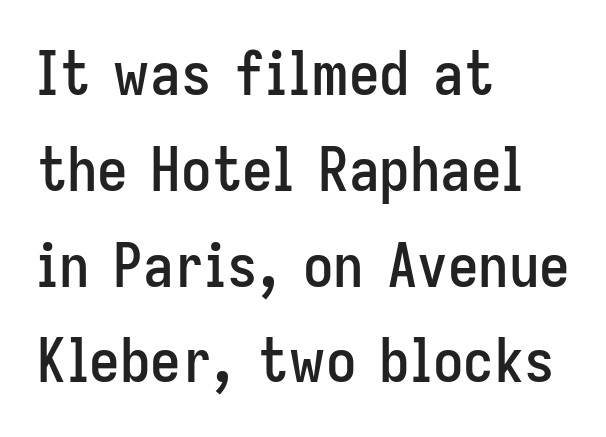
{"serif": "no", "italic": "no", "width": "condensed", "stroke_contrast": "low", "x_height": "medium", "monospaced": "no", "underline": "no", "align": "left", "line_spacing": "normal", "line_spacing_ratio": 1.57, "letter_spacing": "normal", "letter_spacing_em": 0.0, "glyph_px": 61}
